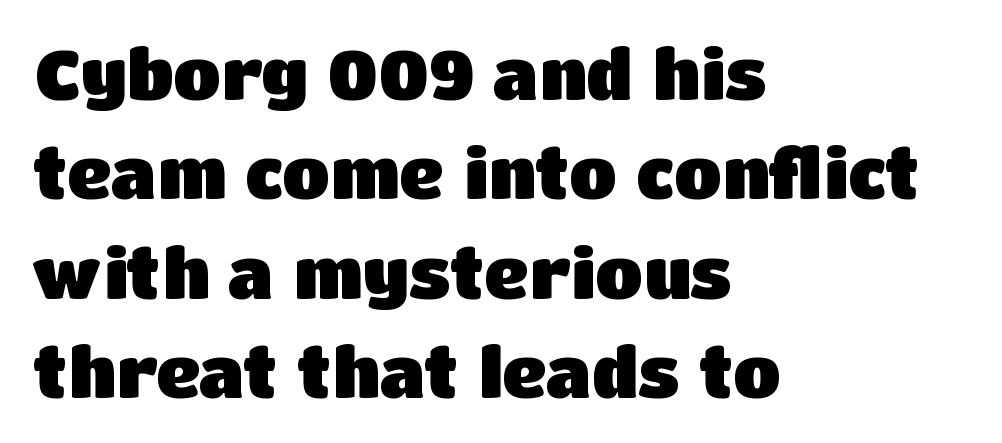
Q: Is the text bold? A: Yes.
Q: Is the text italic (slanted)? A: No, it is upright.
Q: Is the typeface a serif or a sans-serif typeface? A: Sans-serif.
Q: Is the text underlined? A: No.
Q: How is the paragraph aligned? A: Left-aligned.
Q: Is the spacing between letters normal or unusually wide? A: Normal.
Q: Is the spacing between lines tight, normal or loose? A: Normal.
Q: Width (condensed, normal, or wide)? A: Normal.
Q: Stroke contrast? A: Low.
Q: x-height? A: Large.
Q: Monospaced? A: No.
